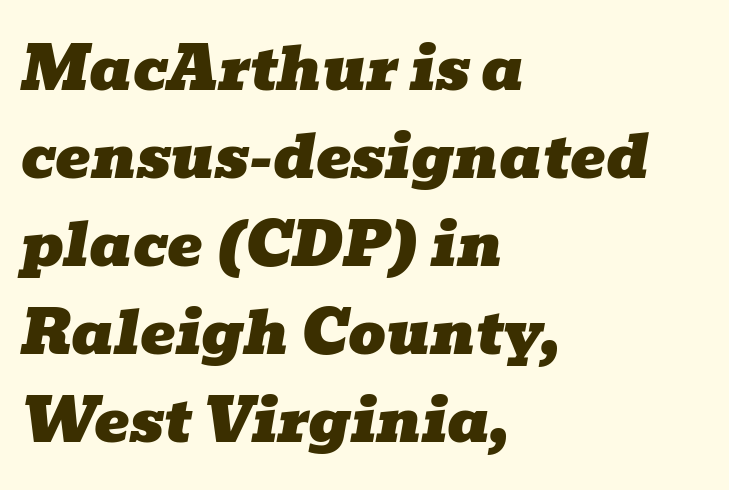
Q: Is the text italic (slanted)? A: Yes, it leans right by about 10 degrees.
Q: Is the typeface a serif or a sans-serif typeface? A: Serif.
Q: Is the text underlined? A: No.
Q: How is the paragraph aligned? A: Left-aligned.
Q: Is the spacing between letters normal or unusually wide? A: Normal.
Q: Is the spacing between lines tight, normal or loose? A: Normal.
Q: Width (condensed, normal, or wide)? A: Wide.
Q: Stroke contrast? A: Low.
Q: x-height? A: Medium.
Q: Monospaced? A: No.
